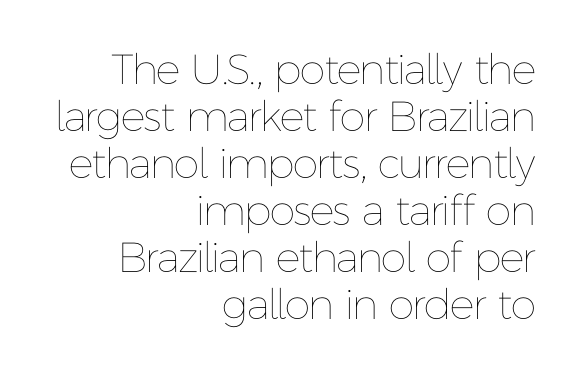
Q: Is the text bold? A: No.
Q: Is the text italic (slanted)? A: No, it is upright.
Q: Is the text underlined? A: No.
Q: How is the paragraph aligned? A: Right-aligned.
Q: Is the spacing between letters normal or unusually wide? A: Normal.
Q: Is the spacing between lines tight, normal or loose? A: Tight.
Q: Width (condensed, normal, or wide)? A: Normal.
Q: Stroke contrast? A: Low.
Q: x-height? A: Medium.
Q: Monospaced? A: No.
